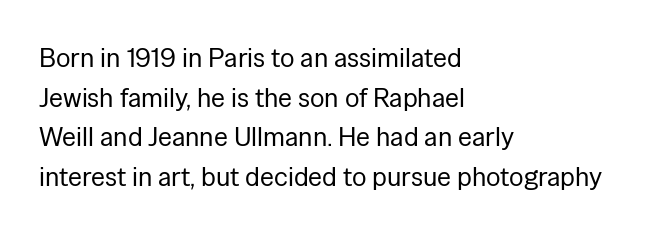
Notice how descenders clear the ascenders below comfortably — that's standard leading. Inter-character spacing is left at the font's built-in metrics. Bare-footed words on every line. The strokes are not fattened; the text isn't bold. A student would call this left alignment; a typographer would say flush left, rag right.
